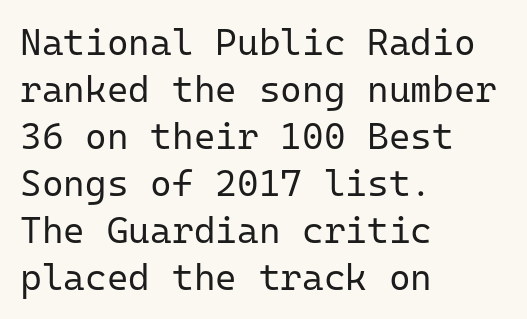
{"serif": "no", "italic": "no", "bold": "no", "weight": "regular", "width": "normal", "stroke_contrast": "low", "x_height": "medium", "monospaced": "yes", "underline": "no", "align": "left", "line_spacing": "normal", "line_spacing_ratio": 1.27, "letter_spacing": "normal", "letter_spacing_em": 0.0, "glyph_px": 37}
